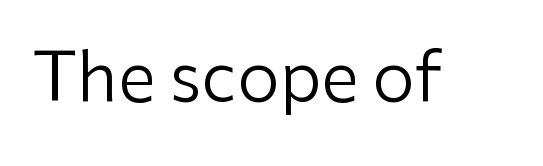
Nothing heavy about these letters — not bold at all. The rendering uses natural spacing where letterforms have individual widths. The characters display no serif detailing; their extremities are plain. There is no visible air inserted between adjacent glyphs. Clear beneath every line of the passage.
